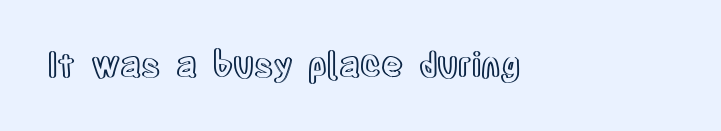
{"italic": "no", "width": "condensed", "x_height": "large", "monospaced": "no", "underline": "no", "letter_spacing": "normal", "letter_spacing_em": 0.0, "glyph_px": 34}
